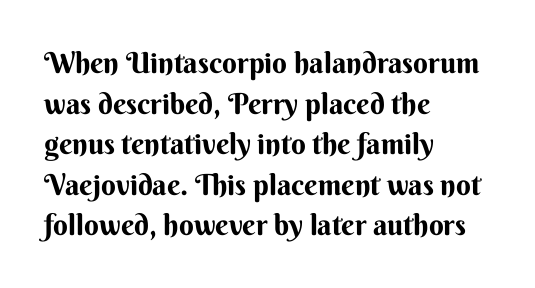
The image shows 29 px bold sans-serif type, upright; set left-aligned, normal line spacing (1.4x), normal letter spacing, not underlined; medium stroke contrast and a small x-height.
